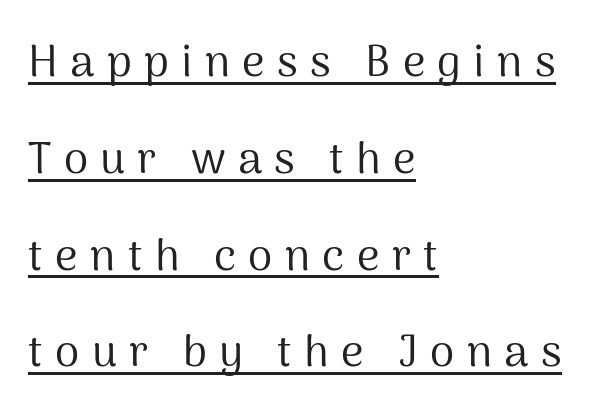
The image shows 44 px regular-weight sans-serif type, upright; set left-aligned, loose line spacing (2.2x), unusually wide letter spacing (+0.28 em), underlined; medium stroke contrast and a medium x-height.
